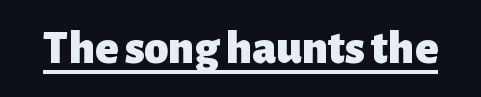
{"serif": "no", "italic": "no", "bold": "yes", "weight": "heavy", "width": "normal", "stroke_contrast": "low", "x_height": "medium", "monospaced": "no", "underline": "yes", "letter_spacing": "normal", "letter_spacing_em": 0.0, "glyph_px": 48}
